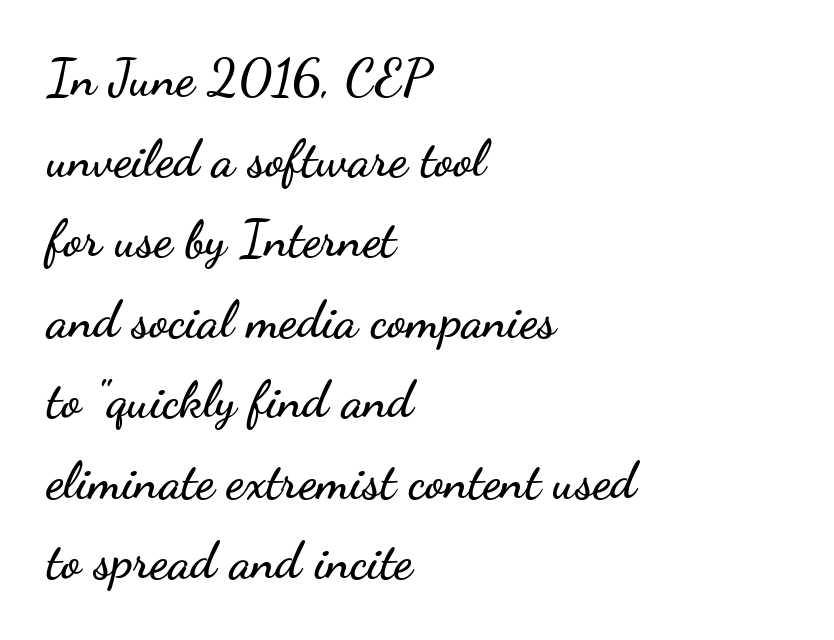
Does the type have serifs? No, each stem ends abruptly. The gaps between neighbouring characters are ordinary and unremarkable. Character widths vary here, with narrow letters taking less room than wide ones. Nobody drew a line under any word here. The setting favours the left margin, as ordinary paragraphs usually do.
